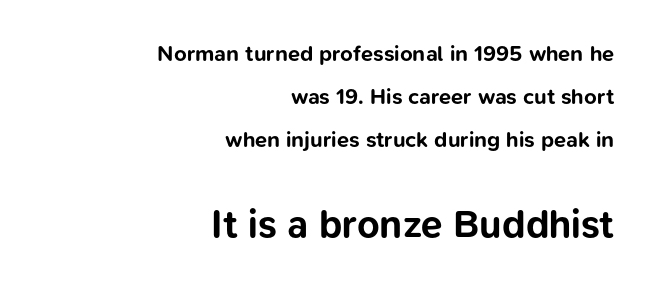
{"serif": "no", "italic": "no", "bold": "yes", "weight": "bold", "width": "normal", "stroke_contrast": "low", "x_height": "medium", "monospaced": "no", "underline": "no", "align": "right", "line_spacing": "loose", "line_spacing_ratio": 1.96, "letter_spacing": "normal", "letter_spacing_em": 0.0, "larger_block": "second", "size_ratio": 1.77, "glyph_px": 39}
